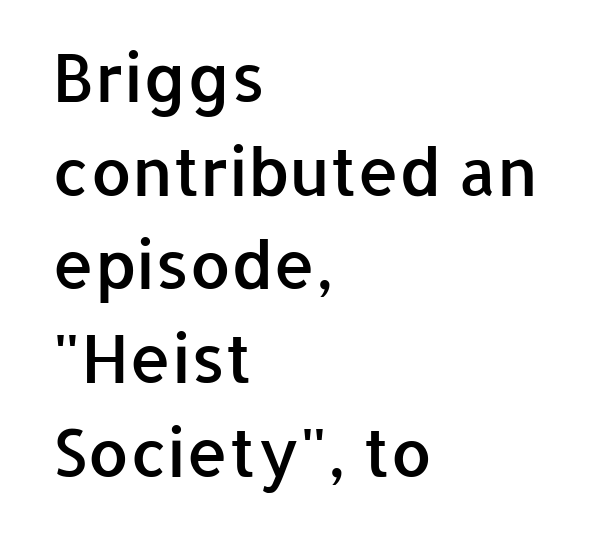
Q: Is the text bold? A: Semi-bold.
Q: Is the text italic (slanted)? A: No, it is upright.
Q: Is the typeface a serif or a sans-serif typeface? A: Sans-serif.
Q: Is the text underlined? A: No.
Q: How is the paragraph aligned? A: Left-aligned.
Q: Is the spacing between letters normal or unusually wide? A: Normal.
Q: Is the spacing between lines tight, normal or loose? A: Normal.
Q: Width (condensed, normal, or wide)? A: Normal.
Q: Stroke contrast? A: Low.
Q: x-height? A: Medium.
Q: Monospaced? A: No.
